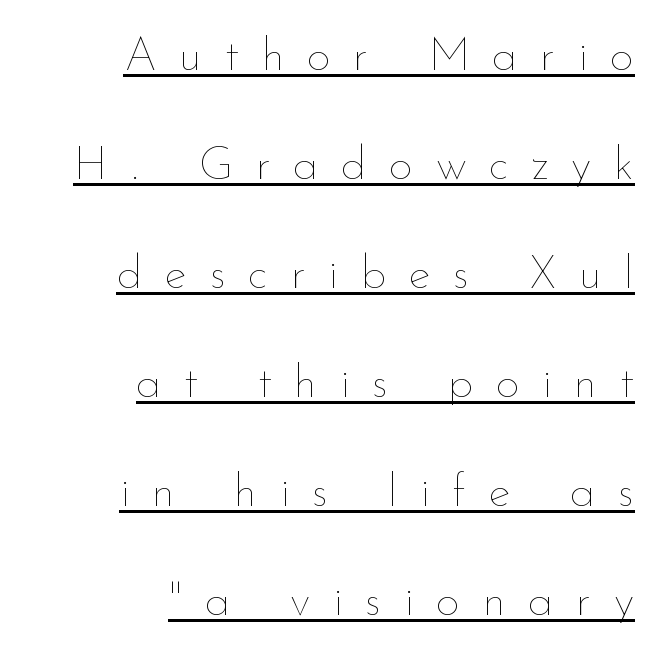
The image shows 47 px thin type, upright; set right-aligned, loose line spacing (2.32x), unusually wide letter spacing (+0.48 em), underlined; low stroke contrast and a small x-height.
